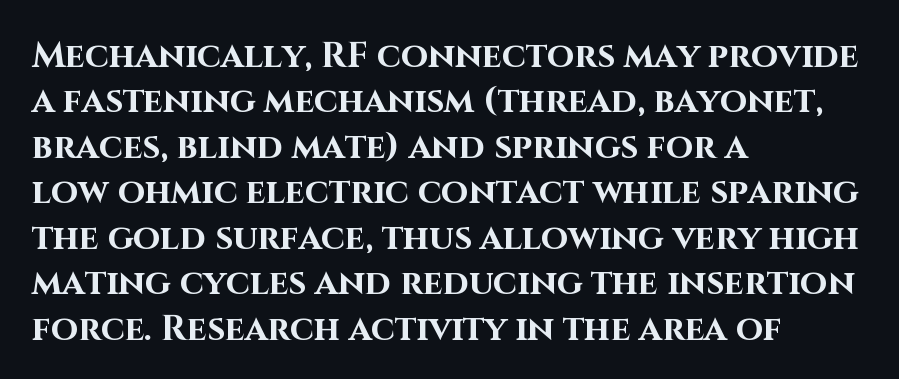
The image shows 35 px bold sans-serif type, upright; set left-aligned, normal line spacing (1.3x), normal letter spacing, not underlined; high stroke contrast and a large x-height.
